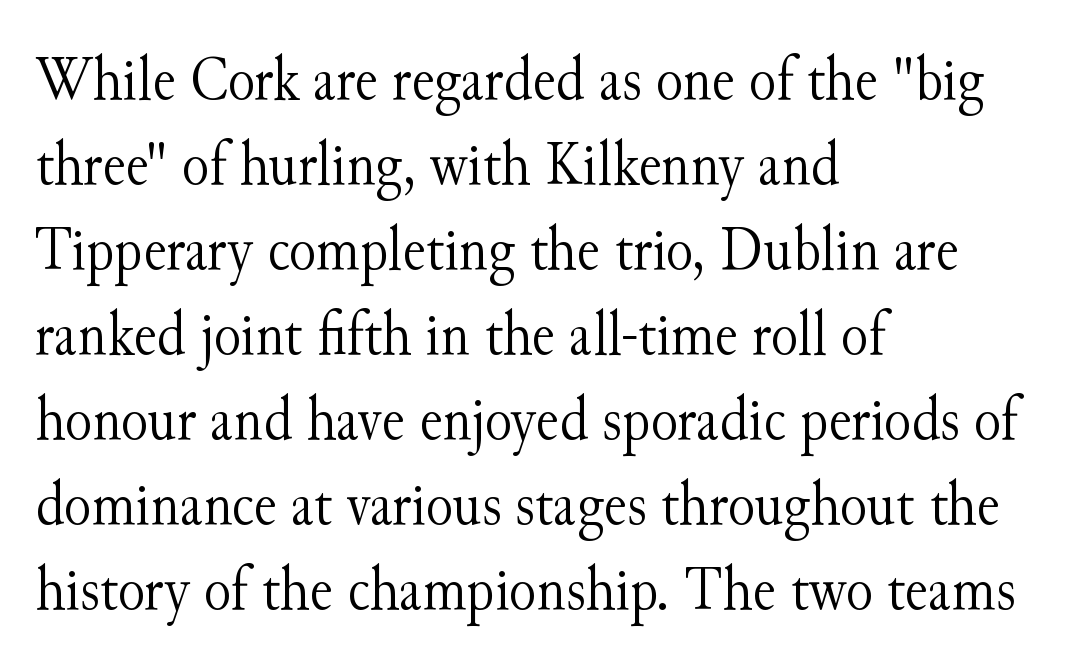
The face used here is proportionally spaced, like ordinary book or web type. Vertical stems look standard width or narrower in stroke. In terms of leading, this rendering sits right in the middle. Posture: straight, roman, zero tilt. Just letters on the line, the space beneath them empty.
